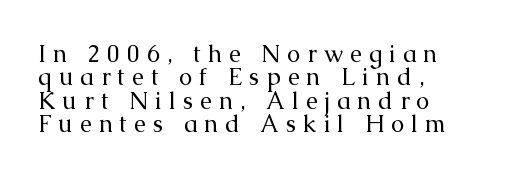
The image shows 24 px text type, upright; set left-aligned, tight line spacing (0.97x), unusually wide letter spacing (+0.29 em), not underlined.
